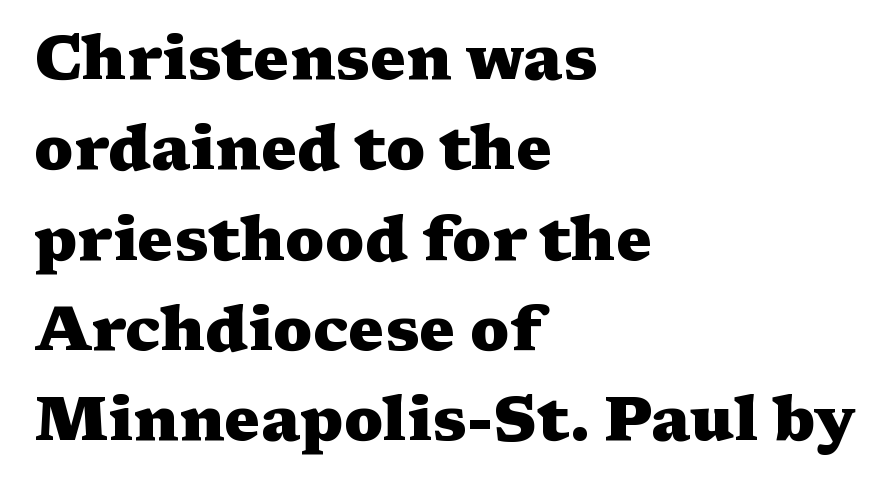
The image shows 61 px heavy, wide serif type, upright; set left-aligned, normal line spacing (1.48x), normal letter spacing, not underlined; medium stroke contrast and a medium x-height.
